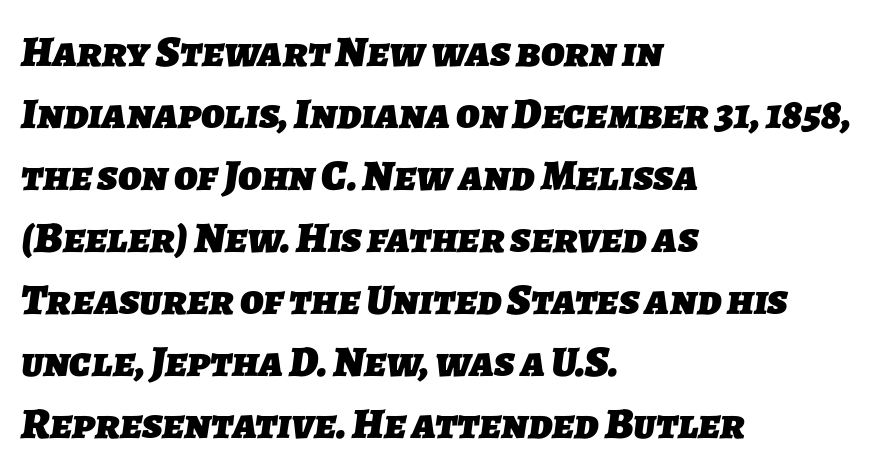
Letter spacing: default. Emphasis by weight is at full strength: bold. Classification — sans serif. Is the block centered? No — it sits flush against the left margin.
